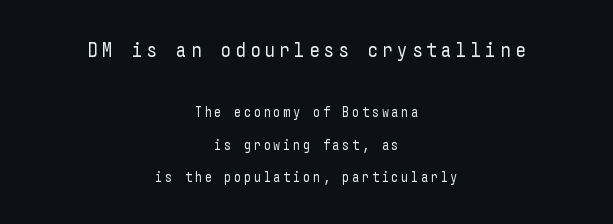
The image shows 21 px text type, upright; set centered, loose line spacing (2.34x), not underlined; the first (top) block is 1.5x larger.
